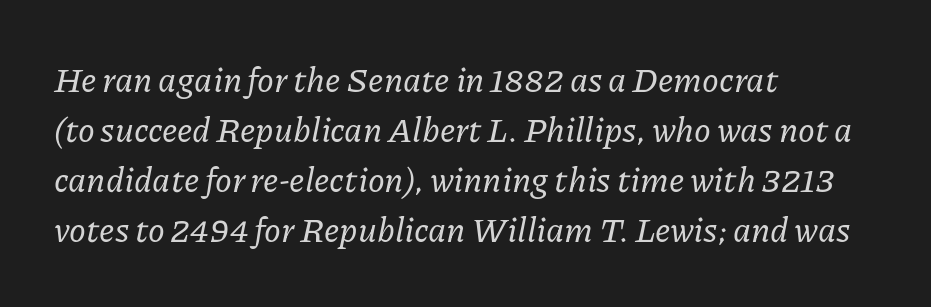
Q: Is the text italic (slanted)? A: Yes, it leans right by about 11 degrees.
Q: Is the typeface a serif or a sans-serif typeface? A: Serif.
Q: Is the text underlined? A: No.
Q: How is the paragraph aligned? A: Left-aligned.
Q: Is the spacing between letters normal or unusually wide? A: Normal.
Q: Is the spacing between lines tight, normal or loose? A: Normal.
Q: Width (condensed, normal, or wide)? A: Normal.
Q: Stroke contrast? A: Low.
Q: x-height? A: Medium.
Q: Monospaced? A: No.
